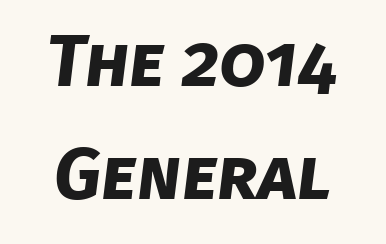
{"serif": "no", "bold": "yes", "weight": "bold", "width": "normal", "stroke_contrast": "low", "x_height": "large", "monospaced": "no", "underline": "no", "line_spacing": "normal", "line_spacing_ratio": 1.55, "letter_spacing": "normal", "letter_spacing_em": 0.0, "glyph_px": 73}
